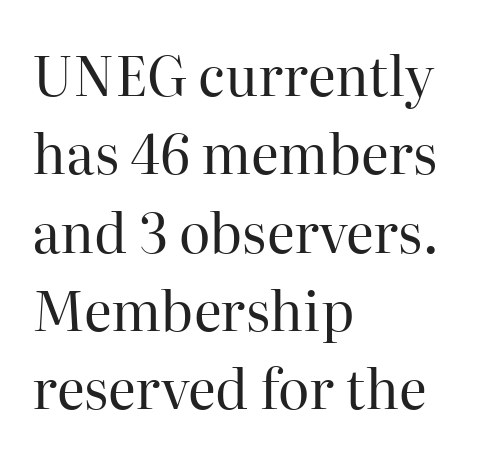
{"serif": "yes", "italic": "no", "bold": "no", "weight": "regular", "width": "normal", "stroke_contrast": "high", "x_height": "medium", "monospaced": "no", "underline": "no", "align": "left", "line_spacing": "normal", "line_spacing_ratio": 1.45, "letter_spacing": "normal", "letter_spacing_em": 0.0, "glyph_px": 54}
